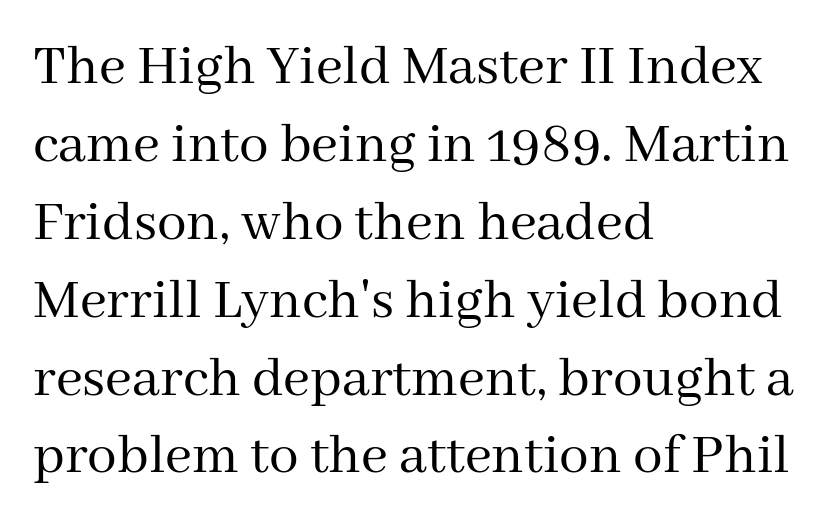
The image shows 59 px regular-weight serif type, upright; set left-aligned, normal line spacing (1.32x), normal letter spacing, not underlined; medium stroke contrast and a medium x-height.
